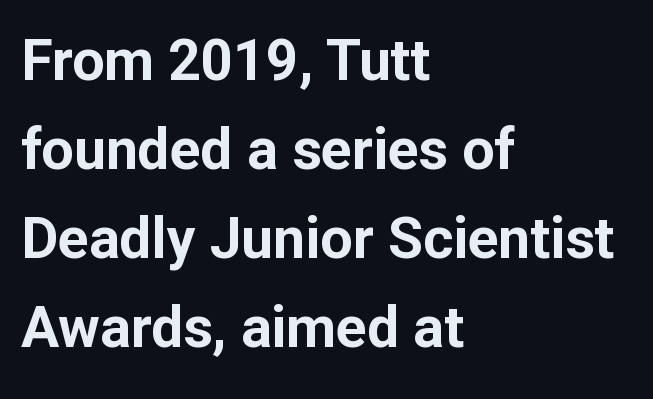
Q: Is the text bold? A: Yes.
Q: Is the text italic (slanted)? A: No, it is upright.
Q: Is the typeface a serif or a sans-serif typeface? A: Sans-serif.
Q: Is the text underlined? A: No.
Q: How is the paragraph aligned? A: Left-aligned.
Q: Is the spacing between letters normal or unusually wide? A: Normal.
Q: Is the spacing between lines tight, normal or loose? A: Normal.
Q: Width (condensed, normal, or wide)? A: Normal.
Q: Stroke contrast? A: Low.
Q: x-height? A: Medium.
Q: Monospaced? A: No.
